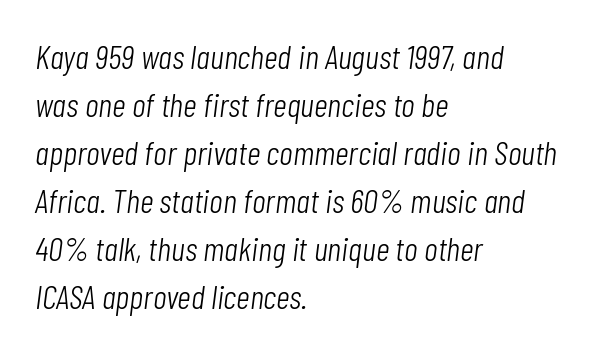
Spacing between characters is what you'd get straight out of the box. Vertical stems look standard width or narrower in stroke. The rows are spaced the way most documents space them. The letters advance in unequal steps, a hallmark of proportional type. These lines were composed using italics.
